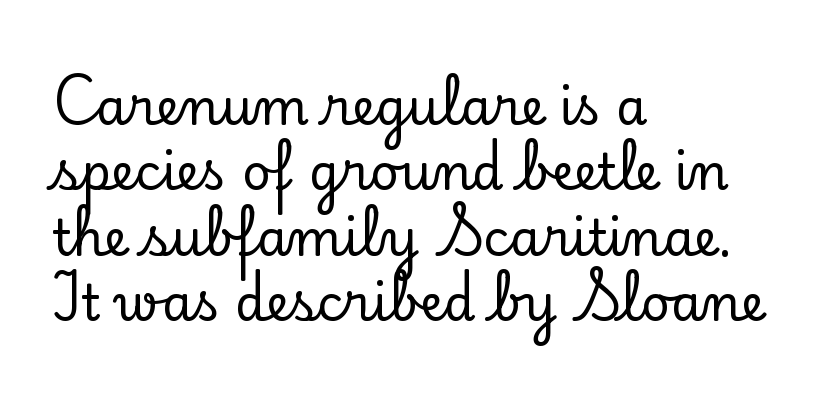
The image shows 50 px serif type, upright; set left-aligned, normal line spacing (1.31x), normal letter spacing, not underlined; low stroke contrast and a small x-height.
